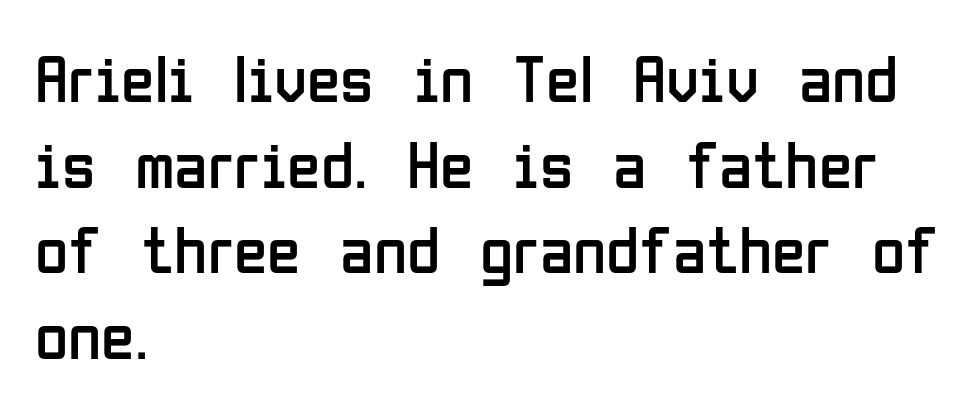
{"serif": "no", "italic": "no", "bold": "no", "weight": "regular", "width": "condensed", "stroke_contrast": "low", "x_height": "medium", "monospaced": "no", "underline": "no", "align": "left", "line_spacing": "normal", "line_spacing_ratio": 1.26, "letter_spacing": "normal", "letter_spacing_em": 0.0, "glyph_px": 68}
